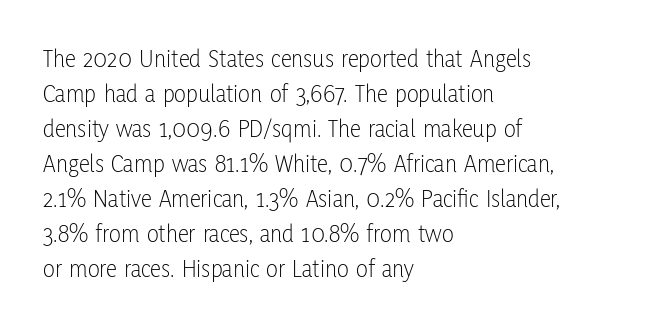
Nobody drew a line under any word here. The passage is arranged the way most books set body copy — flush left. Is the stroke heavy? The answer is a plain regular-or-lighter. Nobody touched the tracking dial on this one. A roman cut, with each character standing at attention. The space between consecutive lines is moderate.
